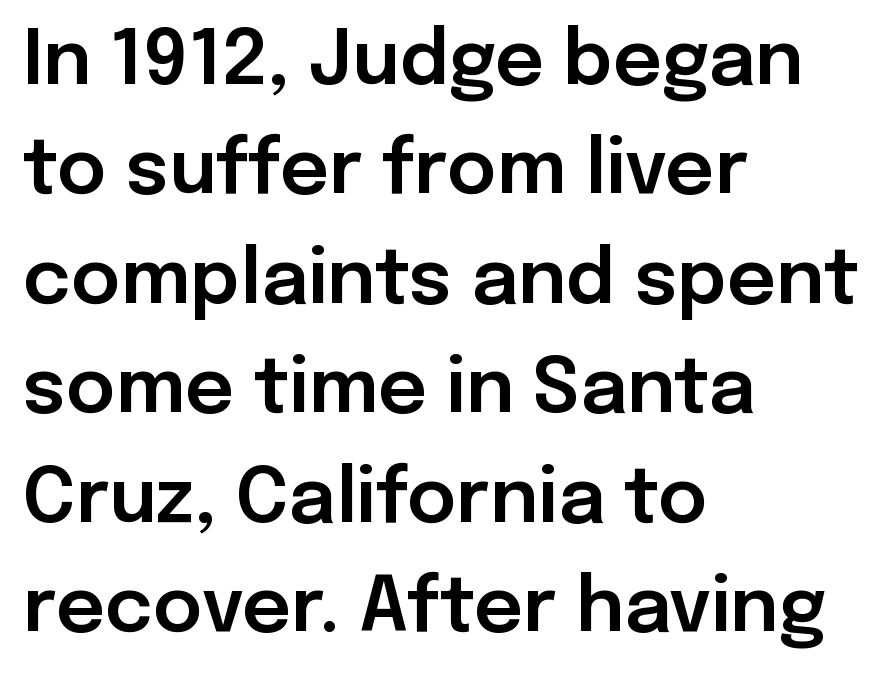
{"serif": "no", "italic": "no", "width": "normal", "stroke_contrast": "low", "x_height": "medium", "monospaced": "no", "underline": "no", "align": "left", "line_spacing": "normal", "line_spacing_ratio": 1.44, "letter_spacing": "normal", "letter_spacing_em": 0.0, "glyph_px": 76}
